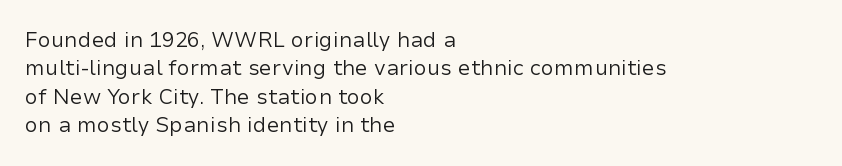
Evenly set lines give the paragraph a standard silhouette. Students, note that the glyphs here touch the page at normal intervals. In terms of posture, this sample is upright. Typeset ragged right — the left edge is the straight one.
